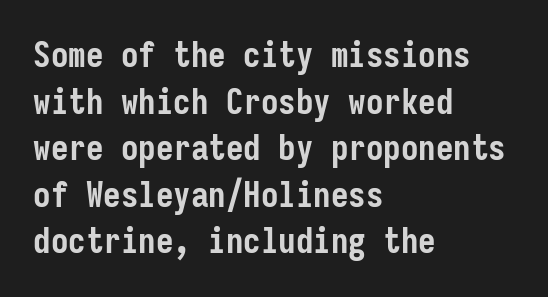
{"serif": "no", "italic": "no", "bold": "yes", "weight": "semibold", "width": "condensed", "stroke_contrast": "low", "x_height": "medium", "monospaced": "yes", "underline": "no", "align": "left", "line_spacing": "normal", "line_spacing_ratio": 1.33, "letter_spacing": "normal", "letter_spacing_em": 0.0, "glyph_px": 35}
